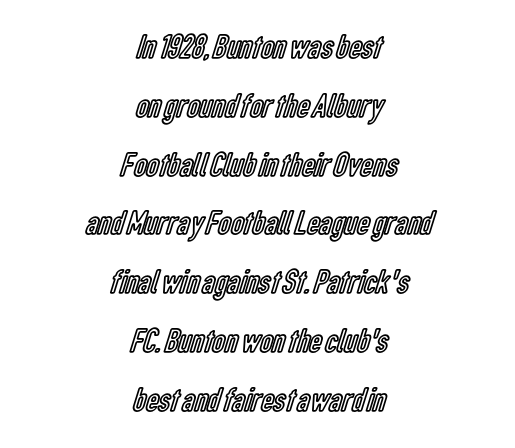
The image shows 35 px condensed type; set centered, normal line spacing (1.68x), normal letter spacing, not underlined; a medium x-height.
